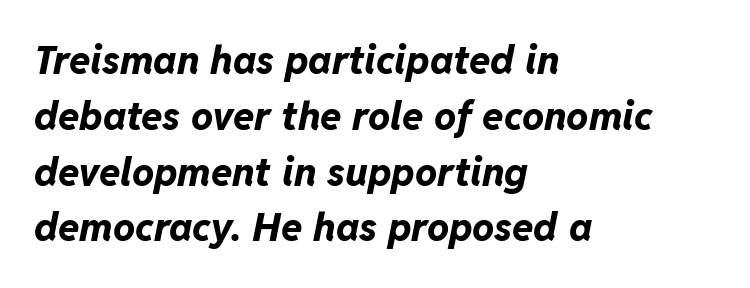
The glyphs look as if they've been sheared to an angle. Lines of text with bare space underneath. What stands out about the letter spacing? Nothing — it is the standard amount. Teacher's note: observe the even left margin — that is flush-left alignment. How heavy is the stroke? Heavy — this is a bold.
